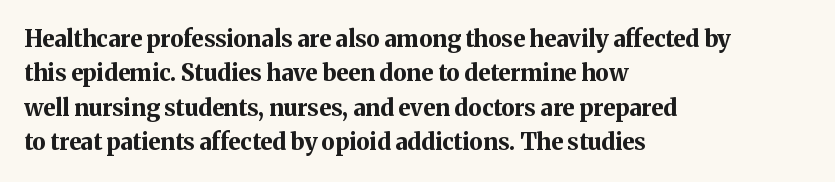
Q: Is the text bold? A: Yes.
Q: Is the text italic (slanted)? A: No, it is upright.
Q: Is the text underlined? A: No.
Q: How is the paragraph aligned? A: Left-aligned.
Q: Is the spacing between letters normal or unusually wide? A: Normal.
Q: Is the spacing between lines tight, normal or loose? A: Normal.
